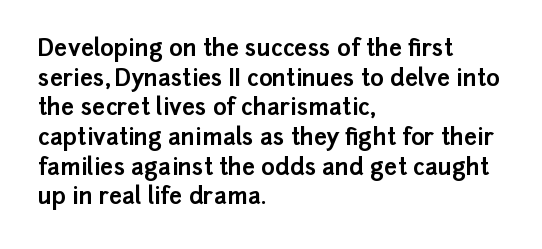
The image shows 23 px bold type, upright; set left-aligned, normal line spacing (1.29x), normal letter spacing, not underlined.
